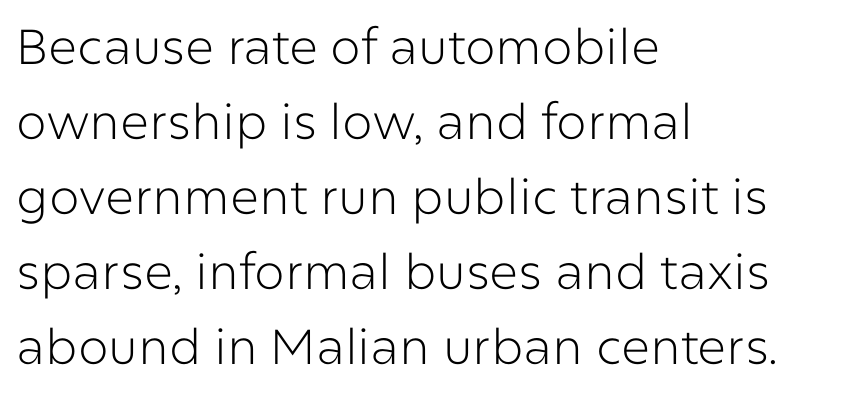
The vertical gap from one line to the next is medium. Descenders hang freely into open space. Every row of glyphs begins at an identical x-position on the left. Students, note that the glyphs here touch the page at normal intervals. Think of a printed novel: that variable character pitch is what you see here. This is the regular roman posture of the typeface.
